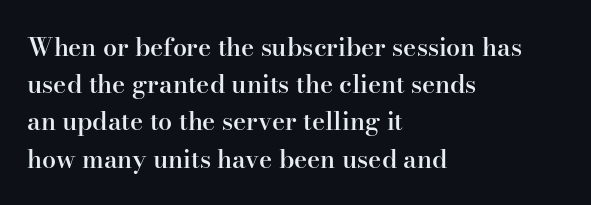
Normally led — the rows are evenly, conventionally spaced. Strokes here are thickened, but only to semibold level. Tracking value appears to be zero — textbook default spacing. A roman cut, with each character standing at attention. Teacher's note: observe the even left margin — that is flush-left alignment.
